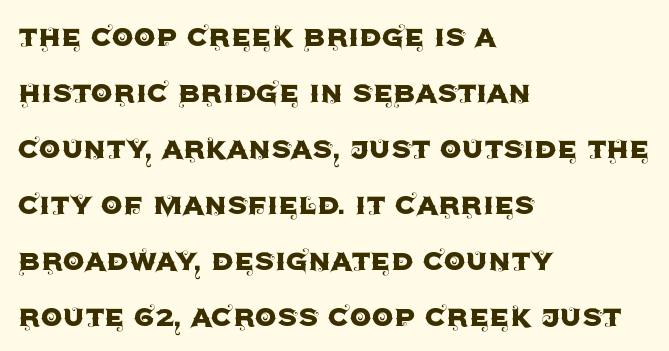
The image shows 35 px sans-serif type, upright; set left-aligned, normal line spacing (1.6x), normal letter spacing, not underlined; a large x-height.
